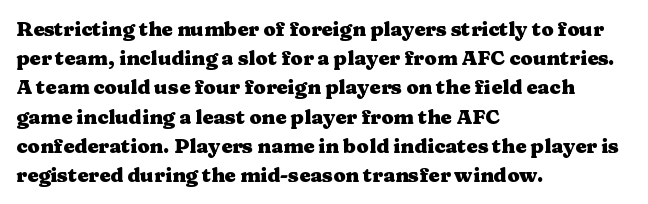
The glyphs are unaccompanied by any horizontal stroke below them. Line spacing here is normal. It's the straight-up-and-down kind of type. A dark, heavy texture on the line: the type is bold. The text block is weighted toward the left margin, trailing off unevenly rightward. Characters follow at the spacing the type designer built in.
